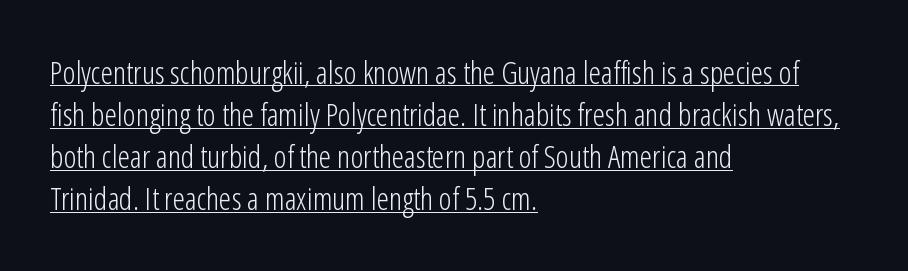
Q: Is the text bold? A: No.
Q: Is the text italic (slanted)? A: No, it is upright.
Q: Is the typeface a serif or a sans-serif typeface? A: Sans-serif.
Q: Is the text underlined? A: Yes.
Q: How is the paragraph aligned? A: Left-aligned.
Q: Is the spacing between letters normal or unusually wide? A: Normal.
Q: Is the spacing between lines tight, normal or loose? A: Normal.
Q: Width (condensed, normal, or wide)? A: Condensed.
Q: Stroke contrast? A: Low.
Q: x-height? A: Medium.
Q: Monospaced? A: No.
